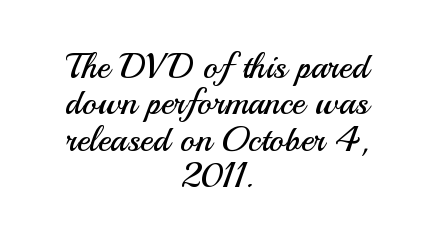
Look at the bottom of the vertical strokes: they stop flat, with no serifs. Which margin do the lines hug? Neither — every line sits in the middle. In terms of leading, this rendering errs on the cramped side. Standard letterfit; no display-style spreading of the glyphs. The passage shown is not bold in any degree.
